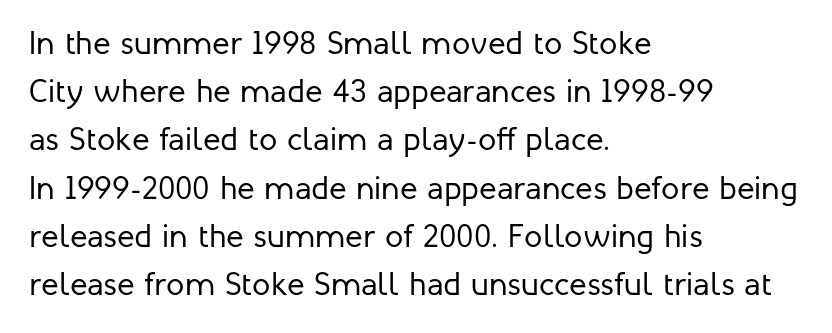
{"serif": "no", "italic": "no", "bold": "no", "weight": "regular", "width": "normal", "stroke_contrast": "low", "x_height": "medium", "monospaced": "no", "underline": "no", "align": "left", "line_spacing": "normal", "line_spacing_ratio": 1.46, "letter_spacing": "normal", "letter_spacing_em": 0.0, "glyph_px": 33}
